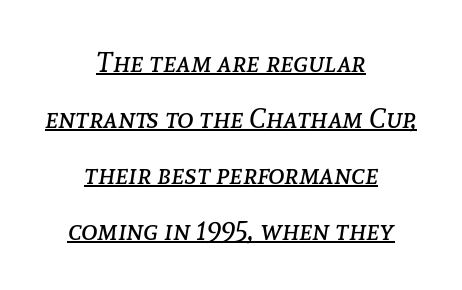
The image shows 28 px regular-weight type, italic (leaning right); set centered, loose line spacing (2.0x), normal letter spacing, underlined; low stroke contrast and a medium x-height.
